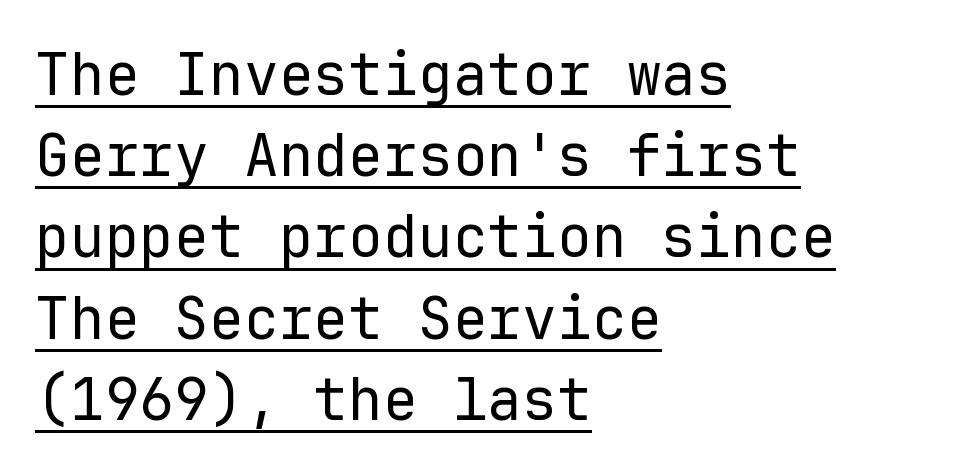
{"serif": "no", "italic": "no", "bold": "no", "weight": "regular", "width": "normal", "stroke_contrast": "low", "x_height": "medium", "monospaced": "yes", "underline": "yes", "align": "left", "line_spacing": "normal", "line_spacing_ratio": 1.4, "letter_spacing": "normal", "letter_spacing_em": 0.0, "glyph_px": 58}
